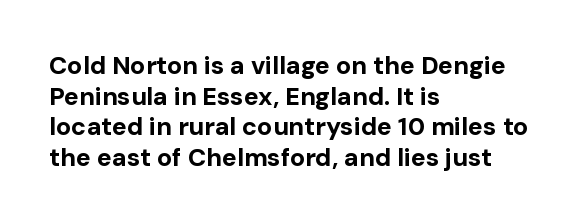
In CSS terms this would be text-align: left. Anything drawn beneath the words? Only blank space. Posture: upright roman. As a designer I'd log this as weight 700, bold.
